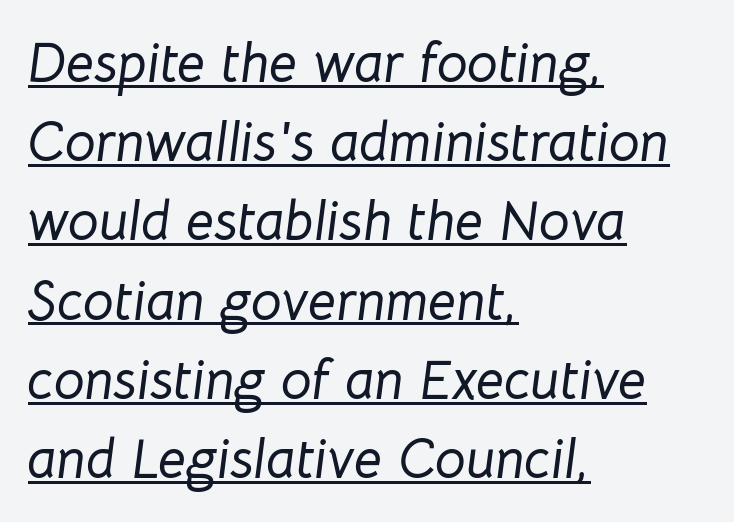
Spacing verdict: proportional, widths tailored to each character. The font's italic variant was chosen for this text. Rows of type keep a routine distance in the vertical direction. Compared with undecorated copy, this sample adds a rule below the words. One-word summary of the alignment: left. How are the letters spaced? Ordinarily, with no added tracking.
